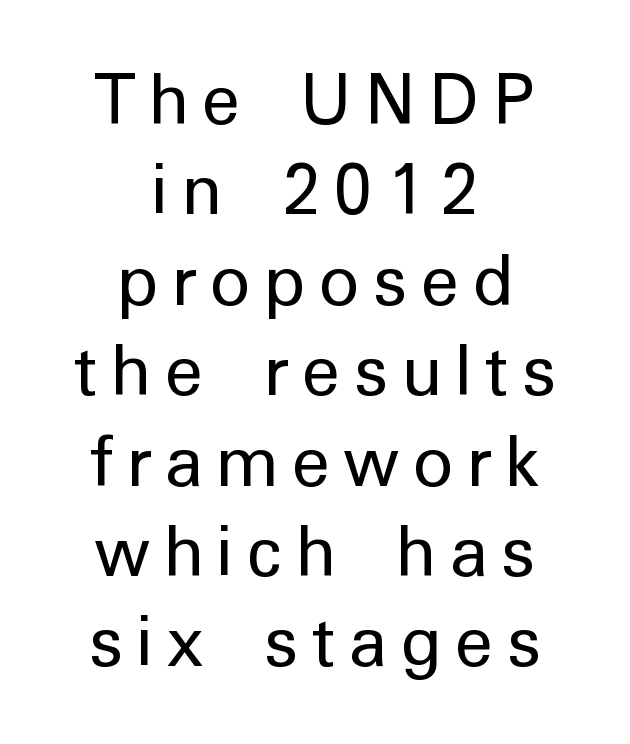
Q: Is the text bold? A: No.
Q: Is the text italic (slanted)? A: No, it is upright.
Q: Is the typeface a serif or a sans-serif typeface? A: Sans-serif.
Q: Is the text underlined? A: No.
Q: How is the paragraph aligned? A: Centered.
Q: Is the spacing between lines tight, normal or loose? A: Normal.
Q: Width (condensed, normal, or wide)? A: Normal.
Q: Stroke contrast? A: Low.
Q: x-height? A: Medium.
Q: Monospaced? A: No.
